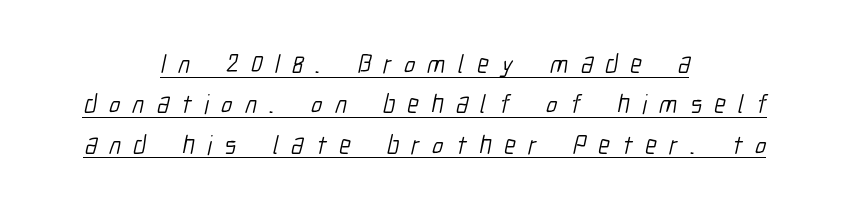
The image shows 26 px text type; set centered, normal line spacing (1.55x), unusually wide letter spacing (+0.48 em), underlined.
